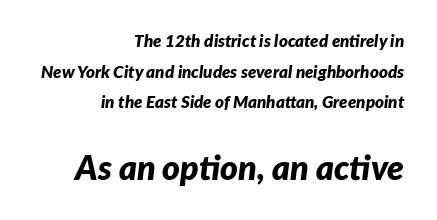
{"italic": "yes", "lean": "right", "slant_degrees": 7, "bold": "yes", "weight": "bold", "width": "normal", "stroke_contrast": "low", "x_height": "medium", "monospaced": "no", "underline": "no", "align": "right", "line_spacing_ratio": 1.8, "letter_spacing": "normal", "letter_spacing_em": 0.0, "larger_block": "second", "size_ratio": 2.0, "glyph_px": 34}
